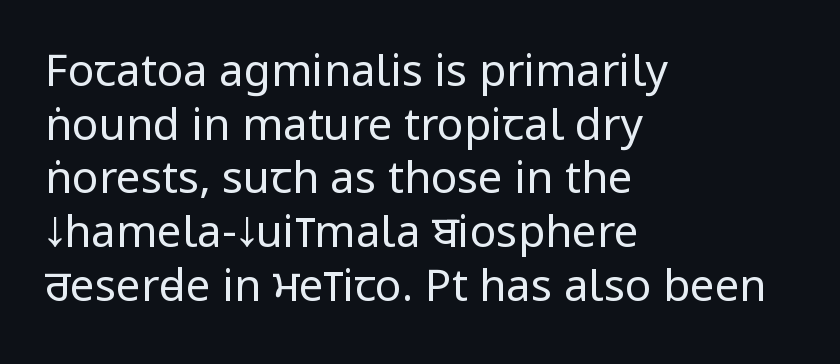
Q: Is the text bold? A: No.
Q: Is the text italic (slanted)? A: No, it is upright.
Q: Is the typeface a serif or a sans-serif typeface? A: Sans-serif.
Q: Is the text underlined? A: No.
Q: How is the paragraph aligned? A: Left-aligned.
Q: Is the spacing between letters normal or unusually wide? A: Normal.
Q: Width (condensed, normal, or wide)? A: Condensed.
Q: Stroke contrast? A: Low.
Q: x-height? A: Large.
Q: Monospaced? A: No.
